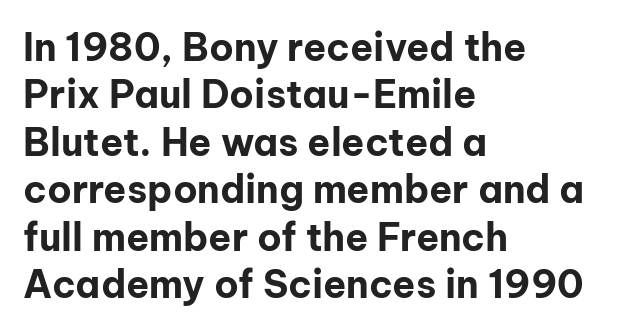
The image shows 38 px bold sans-serif type, upright; set left-aligned, normal line spacing (1.25x), normal letter spacing, not underlined; low stroke contrast and a medium x-height.
